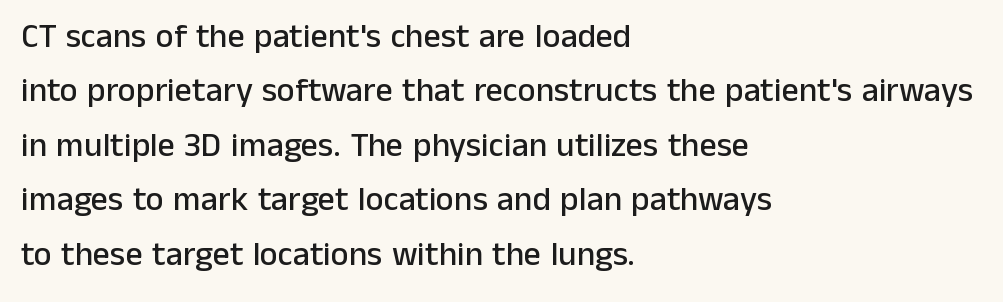
Q: Is the text italic (slanted)? A: No, it is upright.
Q: Is the typeface a serif or a sans-serif typeface? A: Sans-serif.
Q: Is the text underlined? A: No.
Q: How is the paragraph aligned? A: Left-aligned.
Q: Is the spacing between letters normal or unusually wide? A: Normal.
Q: Is the spacing between lines tight, normal or loose? A: Normal.
Q: Width (condensed, normal, or wide)? A: Normal.
Q: Stroke contrast? A: Low.
Q: x-height? A: Medium.
Q: Monospaced? A: No.
